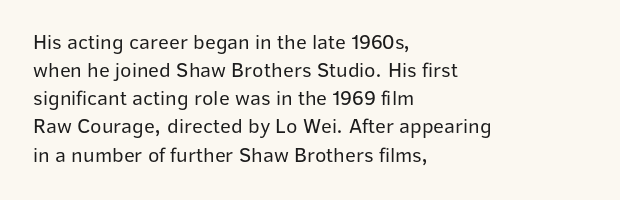
The image shows 21 px text type, upright; set left-aligned, normal line spacing (1.34x), normal letter spacing, not underlined.
